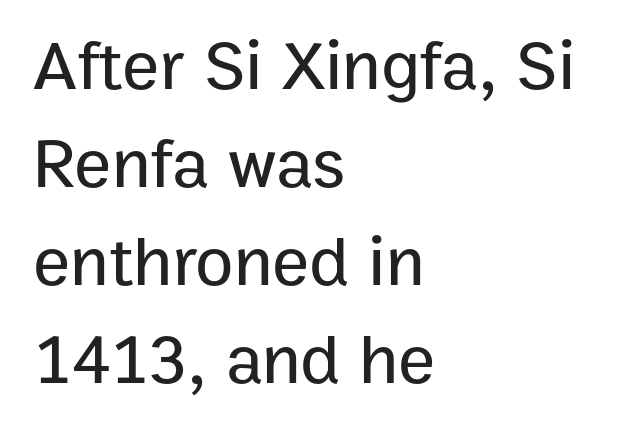
Q: Is the text italic (slanted)? A: No, it is upright.
Q: Is the typeface a serif or a sans-serif typeface? A: Sans-serif.
Q: Is the text underlined? A: No.
Q: How is the paragraph aligned? A: Left-aligned.
Q: Is the spacing between letters normal or unusually wide? A: Normal.
Q: Is the spacing between lines tight, normal or loose? A: Normal.
Q: Width (condensed, normal, or wide)? A: Normal.
Q: Stroke contrast? A: Low.
Q: x-height? A: Medium.
Q: Monospaced? A: No.
